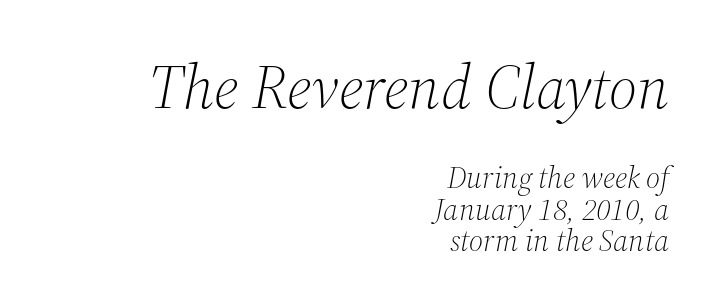
The image shows 62 px light serif type, italic (leaning right); set right-aligned, tight line spacing (1.01x), normal letter spacing, not underlined; the first (top) block is 2.0x larger; medium stroke contrast and a medium x-height.
